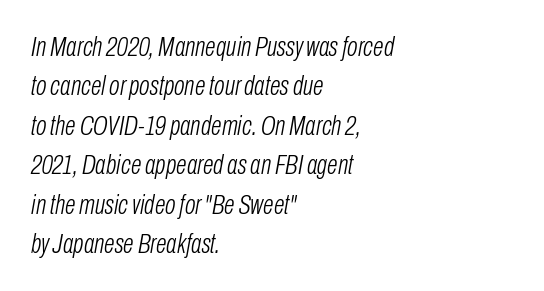
{"italic": "yes", "lean": "right", "slant_degrees": 10, "bold": "no", "weight": "light", "width": "condensed", "stroke_contrast": "low", "x_height": "medium", "monospaced": "no", "underline": "no", "align": "left", "line_spacing": "normal", "line_spacing_ratio": 1.41, "letter_spacing": "normal", "letter_spacing_em": 0.0, "glyph_px": 28}
